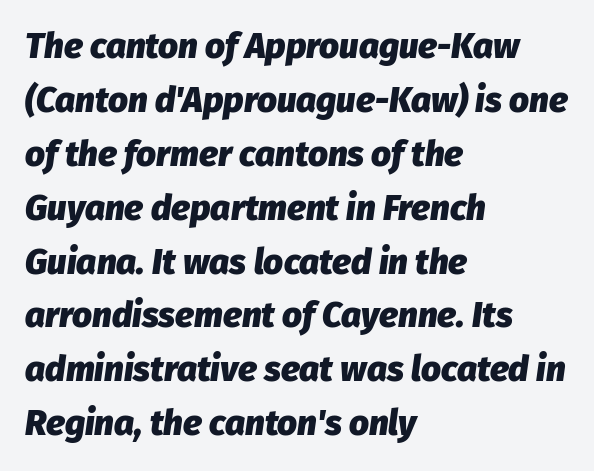
{"italic": "yes", "lean": "right", "slant_degrees": 8, "bold": "yes", "weight": "heavy", "width": "normal", "stroke_contrast": "low", "x_height": "medium", "monospaced": "no", "underline": "no", "align": "left", "line_spacing": "normal", "line_spacing_ratio": 1.54, "letter_spacing": "normal", "letter_spacing_em": 0.0, "glyph_px": 35}
